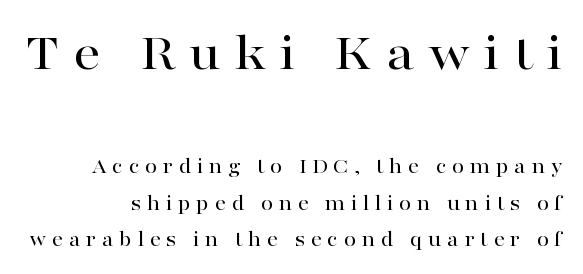
The image shows 54 px wide serif type, upright; set right-aligned, normal line spacing (1.65x), unusually wide letter spacing (+0.25 em), not underlined; the first (top) block is 2.45x larger; high stroke contrast and a medium x-height.
